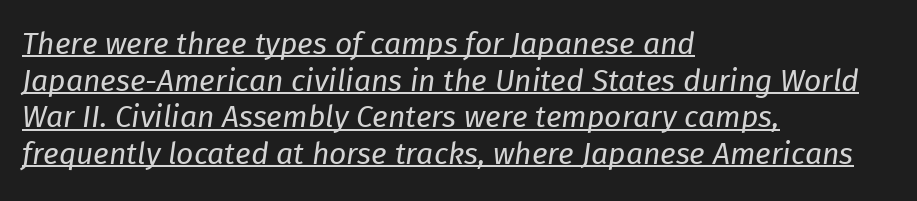
{"italic": "yes", "lean": "right", "slant_degrees": 8, "bold": "no", "weight": "regular", "width": "normal", "stroke_contrast": "low", "x_height": "medium", "monospaced": "no", "underline": "yes", "align": "left", "line_spacing_ratio": 1.22, "letter_spacing": "normal", "letter_spacing_em": 0.0, "glyph_px": 30}
